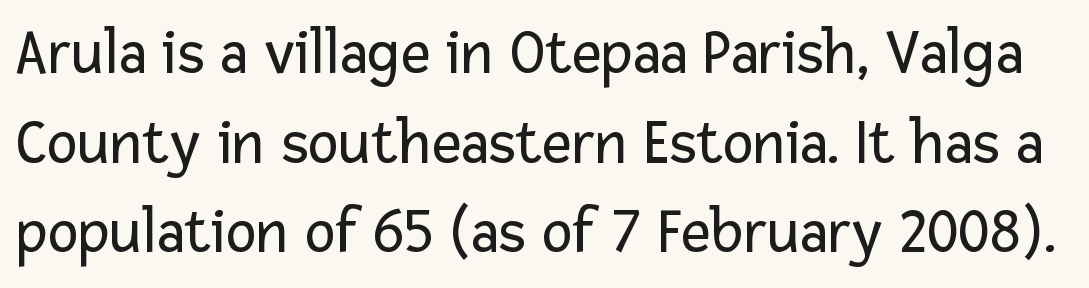
{"serif": "no", "italic": "no", "bold": "no", "weight": "regular", "width": "normal", "stroke_contrast": "low", "x_height": "medium", "monospaced": "no", "underline": "no", "line_spacing": "normal", "line_spacing_ratio": 1.38, "letter_spacing": "normal", "letter_spacing_em": 0.0, "glyph_px": 65}
